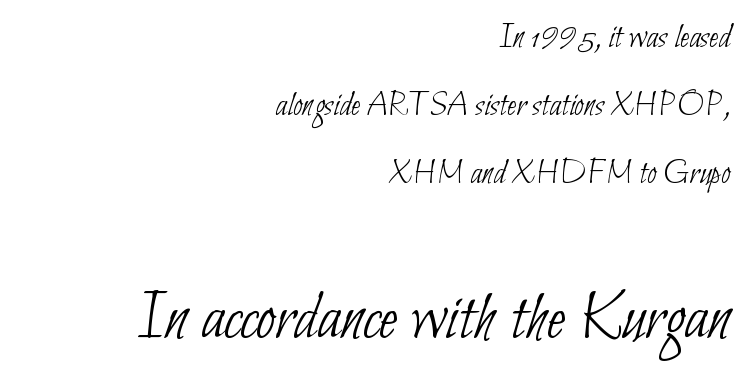
{"serif": "no", "bold": "no", "weight": "thin", "width": "condensed", "stroke_contrast": "low", "x_height": "small", "monospaced": "no", "underline": "no", "align": "right", "line_spacing": "loose", "line_spacing_ratio": 1.94, "letter_spacing": "normal", "letter_spacing_em": 0.0, "larger_block": "second", "size_ratio": 2.0, "glyph_px": 70}
